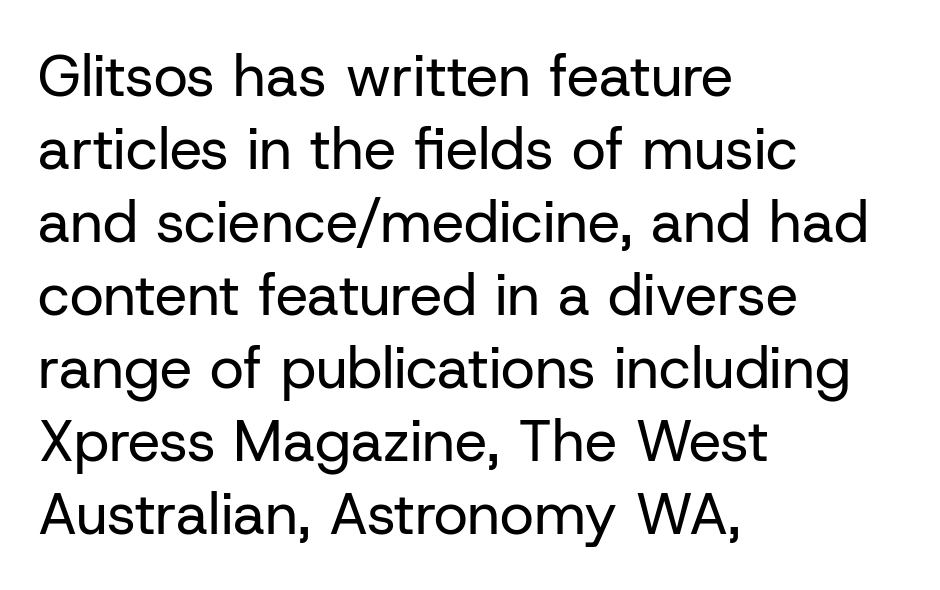
{"serif": "no", "italic": "no", "bold": "no", "weight": "regular", "width": "normal", "stroke_contrast": "low", "x_height": "medium", "monospaced": "no", "underline": "no", "align": "left", "line_spacing": "normal", "line_spacing_ratio": 1.26, "letter_spacing": "normal", "letter_spacing_em": 0.0, "glyph_px": 58}
